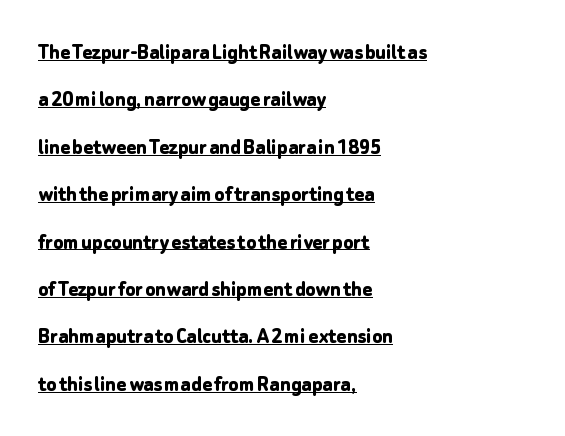
Decoration check: the copy is underlined. Stroke thickness is high; the sample reads as a true bold. The lettering stays uniformly vertical, giving the passage a roman look. This rendering uses left alignment, leaving the right contour irregular. In terms of leading, this rendering errs on the spacious side. The letters sit at their default tracking, neither squeezed nor spread.
